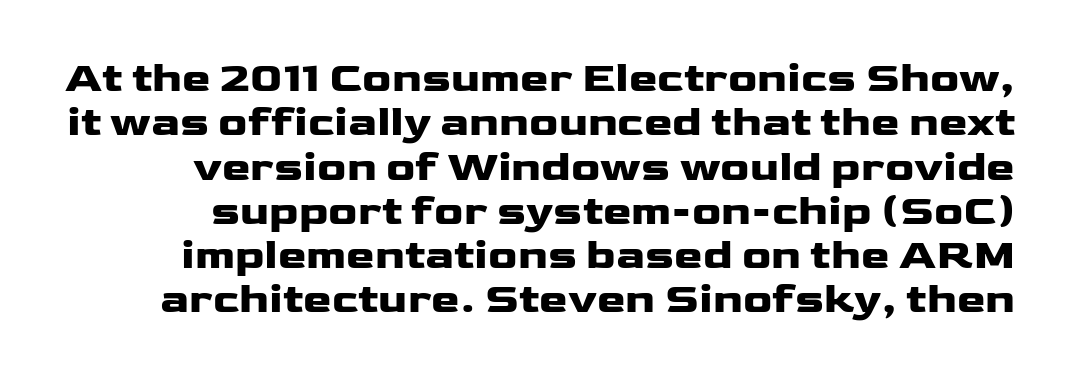
Each letter keeps its own natural width here, so spacing adapts to shape. Interline gaps are noticeably narrow in this sample. There is no visible air inserted between adjacent glyphs. A clean baseline with only descenders dipping below it. Summary of weight: heavy, a full bold.
